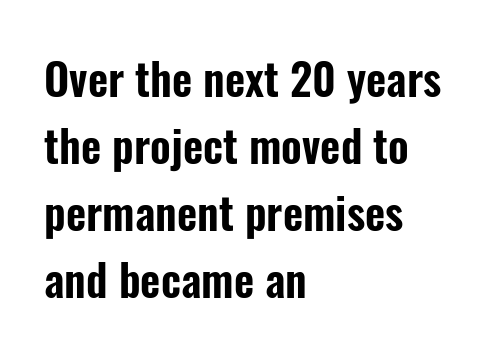
In terms of letterform style, serifs are entirely absent. Glance below the letters and you will spot only blank space. No extra tracking has been applied to these lines. Vertical spacing — default. The text block is weighted toward the left margin, trailing off unevenly rightward. Character widths vary here, with narrow letters taking less room than wide ones.
